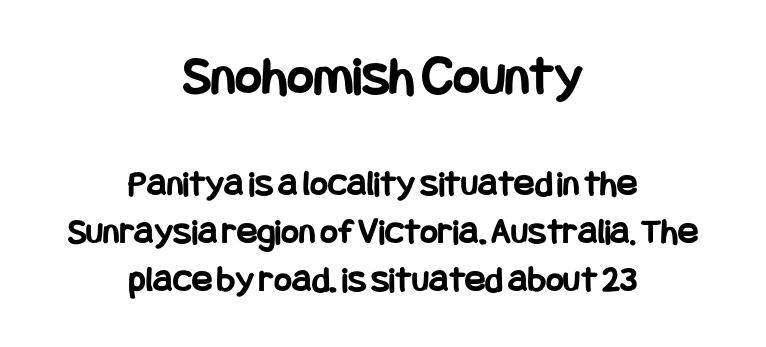
Q: Is the text bold? A: Yes.
Q: Is the text italic (slanted)? A: No, it is upright.
Q: Is the typeface a serif or a sans-serif typeface? A: Sans-serif.
Q: Is the text underlined? A: No.
Q: How is the paragraph aligned? A: Centered.
Q: Is the spacing between letters normal or unusually wide? A: Normal.
Q: Is the spacing between lines tight, normal or loose? A: Normal.
Q: Which block of text is set in a larger size, the first (top) or the second (bottom)? A: The first (top) one.
Q: Width (condensed, normal, or wide)? A: Condensed.
Q: Stroke contrast? A: Low.
Q: x-height? A: Large.
